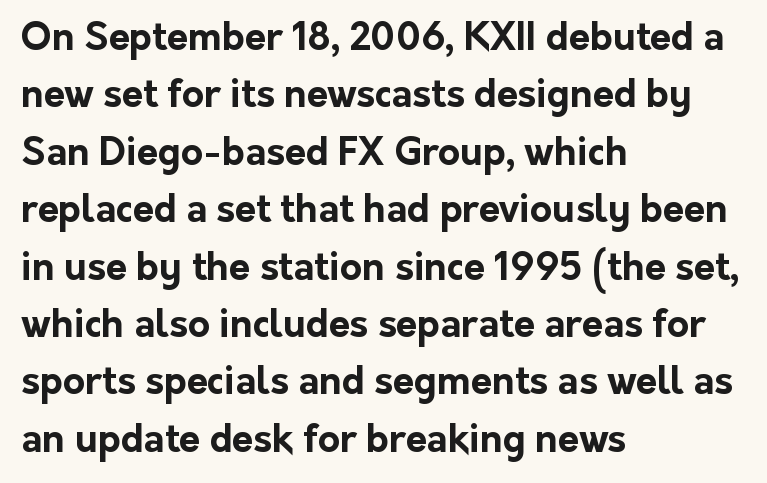
Q: Is the text bold? A: Yes.
Q: Is the text italic (slanted)? A: No, it is upright.
Q: Is the typeface a serif or a sans-serif typeface? A: Sans-serif.
Q: Is the text underlined? A: No.
Q: How is the paragraph aligned? A: Left-aligned.
Q: Is the spacing between letters normal or unusually wide? A: Normal.
Q: Is the spacing between lines tight, normal or loose? A: Normal.
Q: Width (condensed, normal, or wide)? A: Normal.
Q: Stroke contrast? A: Low.
Q: x-height? A: Medium.
Q: Monospaced? A: No.
